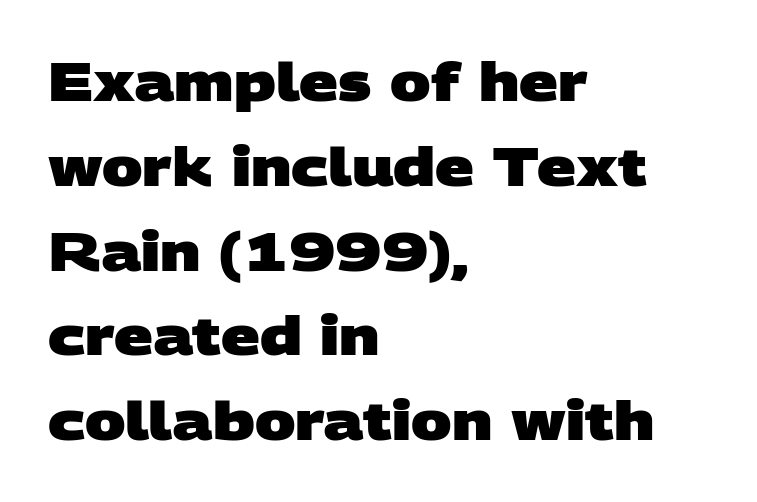
How are the letters spaced? Ordinarily, with no added tracking. Nobody drew a line under any word here. Caption: bold face, heavy strokes. Normally led — the rows are evenly, conventionally spaced.
